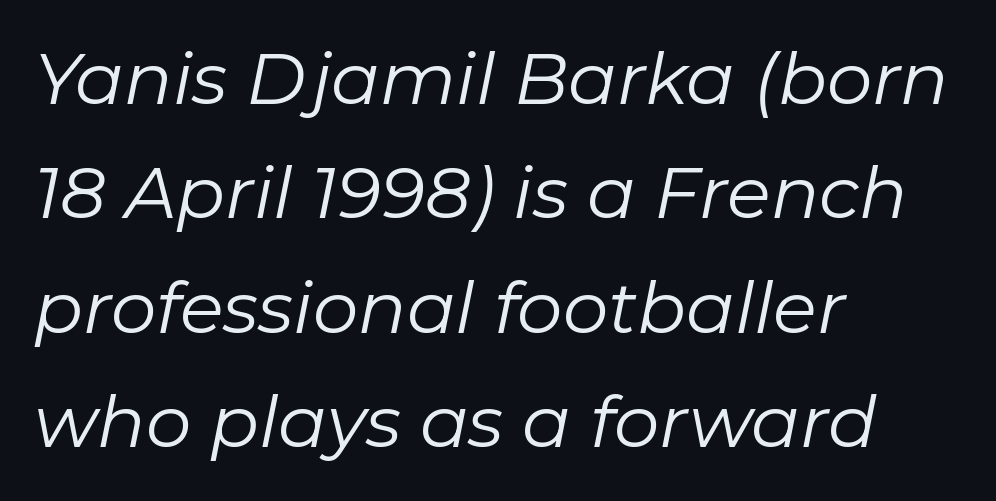
{"italic": "yes", "lean": "right", "slant_degrees": 11, "bold": "no", "weight": "regular", "width": "normal", "stroke_contrast": "low", "x_height": "medium", "monospaced": "no", "underline": "no", "align": "left", "line_spacing": "normal", "line_spacing_ratio": 1.59, "letter_spacing": "normal", "letter_spacing_em": 0.0, "glyph_px": 72}
